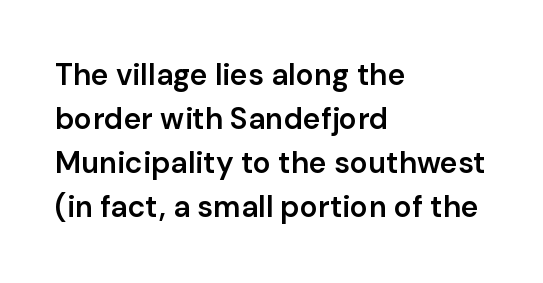
Lines of text with bare space underneath. Is this a sans? Yes — the strokes have no serifs. Leading matches the norm, producing a regular column. Default kerning and tracking; the words read as compact shapes. Moderately thickened strokes mark this as semibold type.
